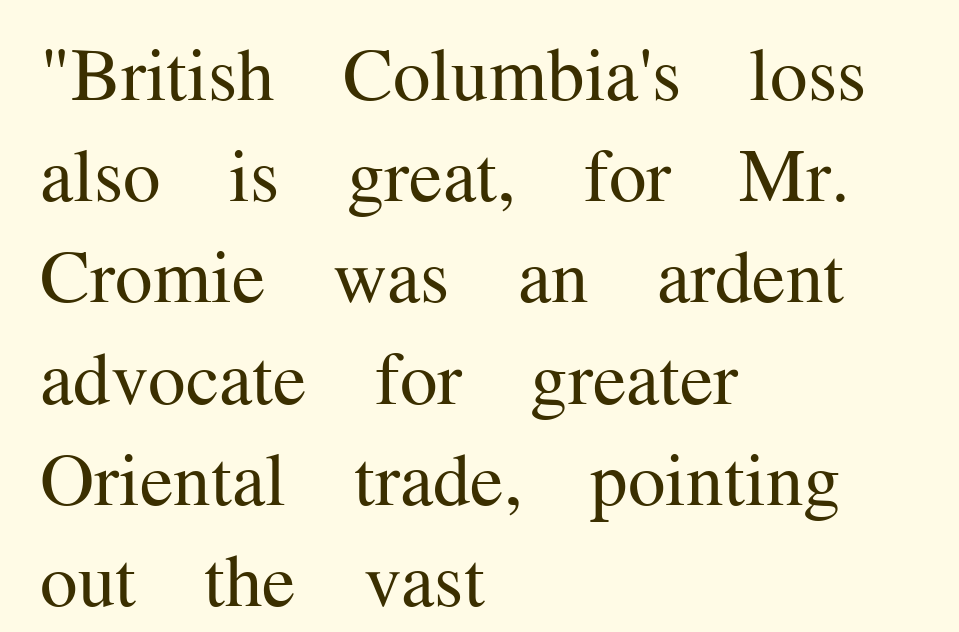
The image shows 75 px regular-weight serif type, upright; set left-aligned, normal line spacing (1.35x), normal letter spacing, not underlined; medium stroke contrast and a medium x-height.
